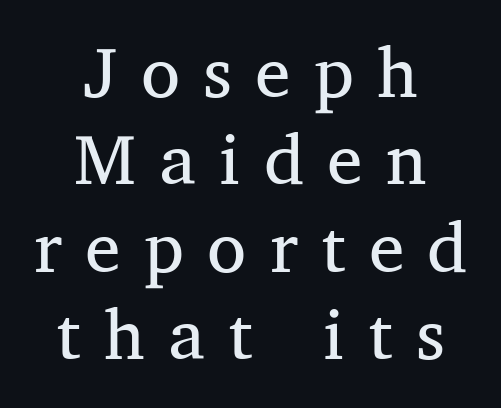
Proportional: the letters do not fall into vertical columns. Plain, unruled lines of type. Tracking here is generous; glyphs stand well apart from one another. Alignment: centered.
